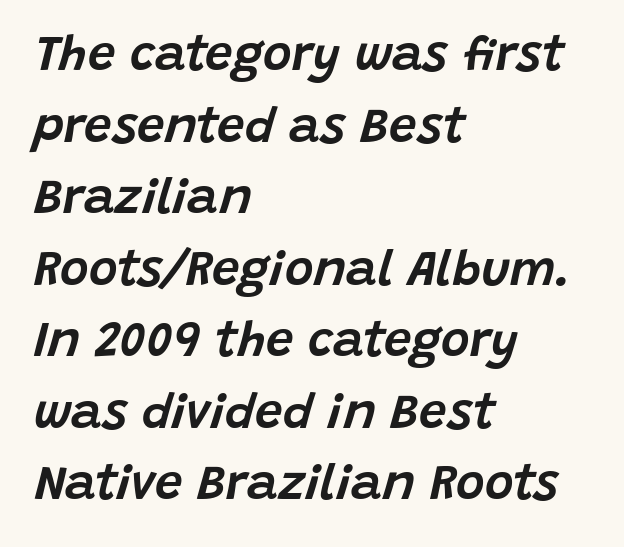
{"italic": "yes", "lean": "right", "slant_degrees": 15, "width": "normal", "stroke_contrast": "low", "x_height": "large", "monospaced": "no", "underline": "no", "align": "left", "line_spacing": "normal", "line_spacing_ratio": 1.46, "letter_spacing": "normal", "letter_spacing_em": 0.0, "glyph_px": 49}
